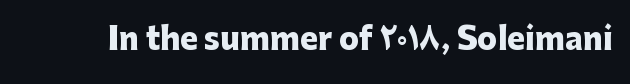
Q: Is the text bold? A: Yes.
Q: Is the text italic (slanted)? A: No, it is upright.
Q: Is the typeface a serif or a sans-serif typeface? A: Sans-serif.
Q: Is the text underlined? A: No.
Q: Is the spacing between letters normal or unusually wide? A: Normal.
Q: Width (condensed, normal, or wide)? A: Normal.
Q: Stroke contrast? A: Low.
Q: x-height? A: Medium.
Q: Monospaced? A: No.
